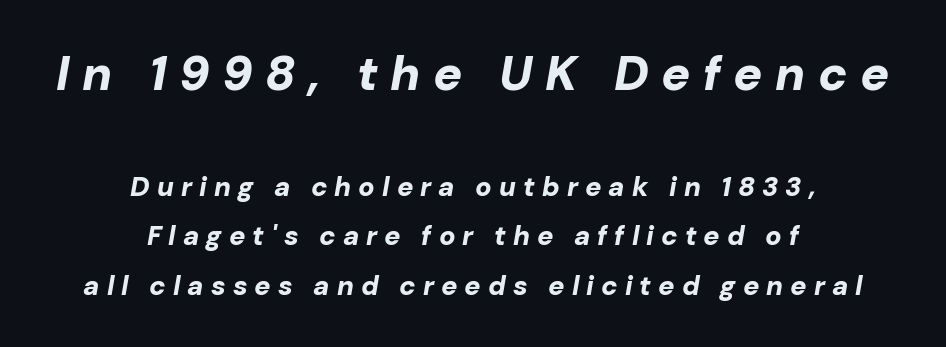
{"italic": "yes", "lean": "right", "slant_degrees": 10, "bold": "yes", "weight": "bold", "width": "normal", "stroke_contrast": "low", "x_height": "medium", "monospaced": "no", "underline": "no", "align": "center", "line_spacing_ratio": 1.84, "letter_spacing": "wide", "letter_spacing_em": 0.26, "larger_block": "first", "size_ratio": 1.78, "glyph_px": 48}
